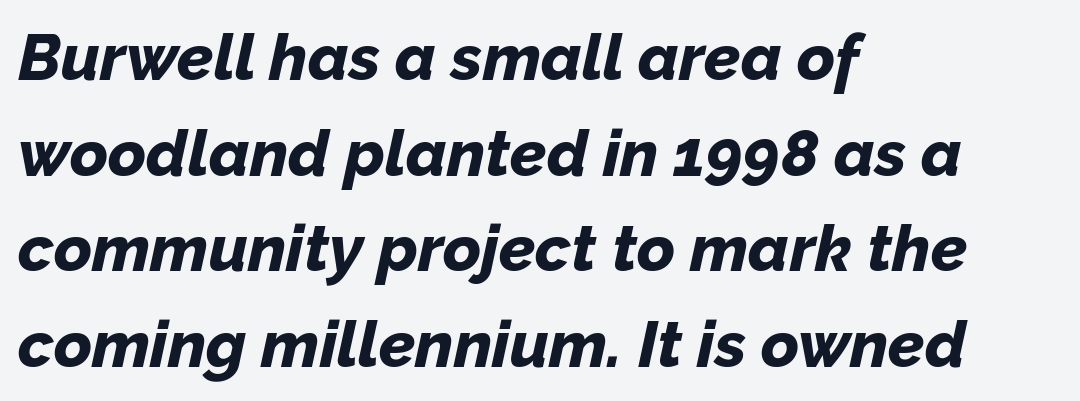
In terms of leading, this rendering sits right in the middle. Is this a fixed-width face? No — the glyphs have proportional, varying widths. On the weight axis this lands at bold, roughly 700. Would a proofreader flag this as italicized? Yes.
